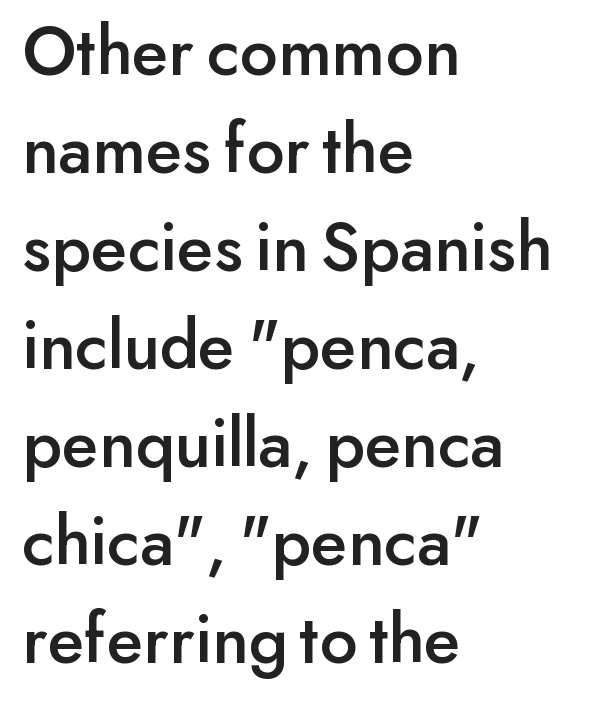
The image shows 72 px sans-serif type, upright; set left-aligned, normal line spacing (1.36x), normal letter spacing, not underlined; low stroke contrast and a small x-height.
